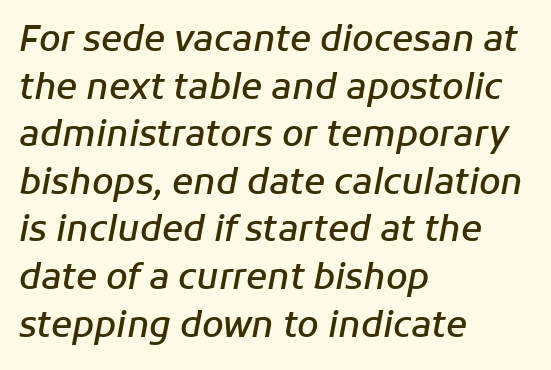
{"italic": "yes", "lean": "right", "slant_degrees": 11, "bold": "semi", "weight": "semibold", "width": "normal", "stroke_contrast": "low", "x_height": "medium", "monospaced": "no", "underline": "no", "align": "left", "line_spacing": "normal", "line_spacing_ratio": 1.36, "letter_spacing": "normal", "letter_spacing_em": 0.0, "glyph_px": 35}
